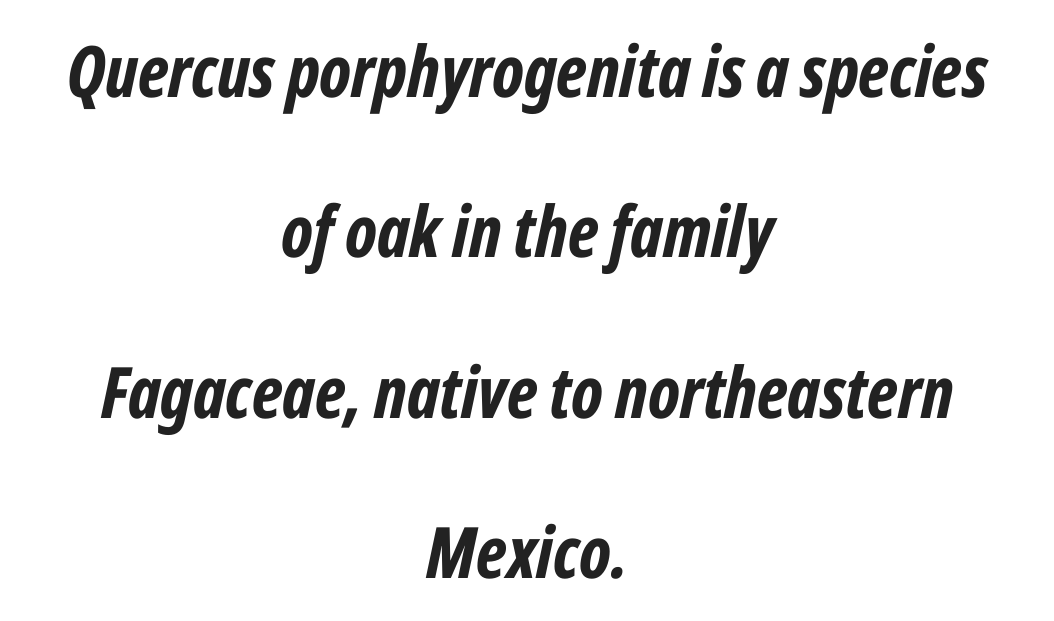
Q: Is the text bold? A: Yes.
Q: Is the text italic (slanted)? A: Yes, it leans right by about 12 degrees.
Q: Is the text underlined? A: No.
Q: How is the paragraph aligned? A: Centered.
Q: Is the spacing between letters normal or unusually wide? A: Normal.
Q: Is the spacing between lines tight, normal or loose? A: Loose.
Q: Width (condensed, normal, or wide)? A: Condensed.
Q: Stroke contrast? A: Low.
Q: x-height? A: Medium.
Q: Monospaced? A: No.
